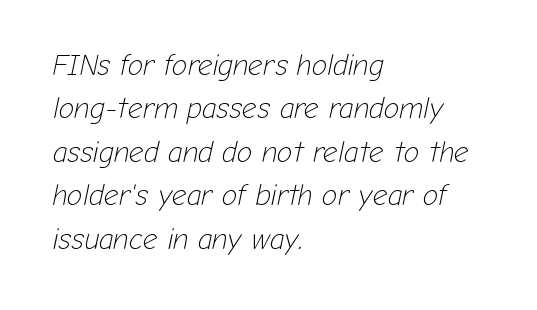
{"italic": "yes", "lean": "right", "slant_degrees": 12, "bold": "no", "weight": "light", "width": "normal", "stroke_contrast": "low", "x_height": "medium", "monospaced": "no", "underline": "no", "align": "left", "line_spacing": "normal", "line_spacing_ratio": 1.5, "letter_spacing": "normal", "letter_spacing_em": 0.0, "glyph_px": 29}
